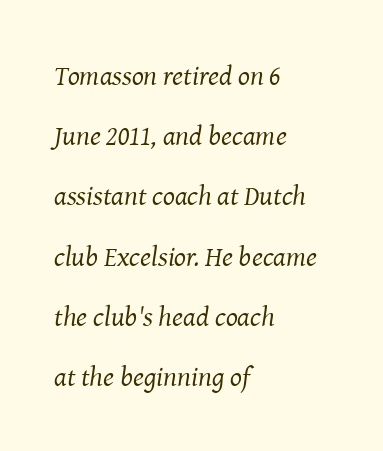
Q: Is the text bold? A: No.
Q: Is the text italic (slanted)? A: Yes, it leans right by about 8 degrees.
Q: Is the typeface a serif or a sans-serif typeface? A: Serif.
Q: Is the text underlined? A: No.
Q: How is the paragraph aligned? A: Left-aligned.
Q: Is the spacing between letters normal or unusually wide? A: Normal.
Q: Is the spacing between lines tight, normal or loose? A: Loose.
Q: Width (condensed, normal, or wide)? A: Normal.
Q: Stroke contrast? A: Medium.
Q: x-height? A: Medium.
Q: Monospaced? A: No.
